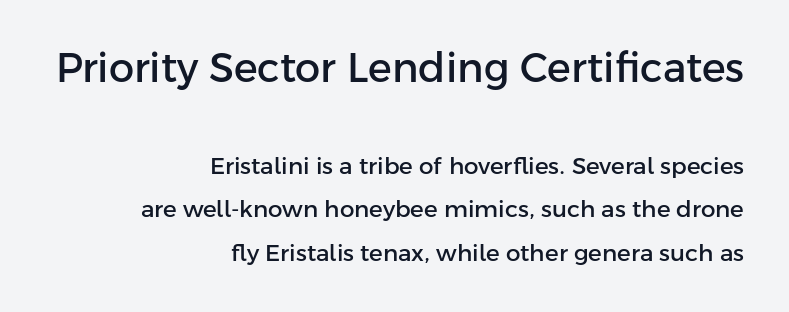
Q: Is the text italic (slanted)? A: No, it is upright.
Q: Is the typeface a serif or a sans-serif typeface? A: Sans-serif.
Q: Is the text underlined? A: No.
Q: How is the paragraph aligned? A: Right-aligned.
Q: Is the spacing between letters normal or unusually wide? A: Normal.
Q: Which block of text is set in a larger size, the first (top) or the second (bottom)? A: The first (top) one.
Q: Width (condensed, normal, or wide)? A: Normal.
Q: Stroke contrast? A: Low.
Q: x-height? A: Medium.
Q: Monospaced? A: No.
